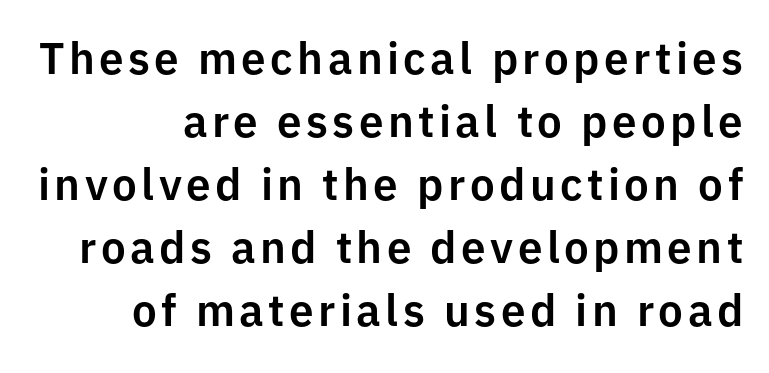
{"serif": "no", "italic": "no", "width": "normal", "stroke_contrast": "low", "x_height": "medium", "monospaced": "no", "underline": "no", "line_spacing": "normal", "line_spacing_ratio": 1.43, "glyph_px": 44}
